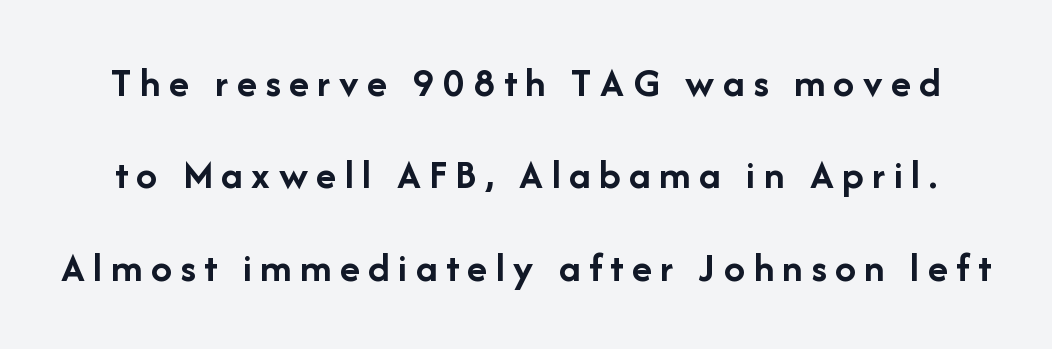
Q: Is the text bold? A: Yes.
Q: Is the text italic (slanted)? A: No, it is upright.
Q: Is the typeface a serif or a sans-serif typeface? A: Sans-serif.
Q: Is the text underlined? A: No.
Q: Is the spacing between letters normal or unusually wide? A: Unusually wide.
Q: Is the spacing between lines tight, normal or loose? A: Loose.
Q: Width (condensed, normal, or wide)? A: Normal.
Q: Stroke contrast? A: Low.
Q: x-height? A: Medium.
Q: Monospaced? A: No.
